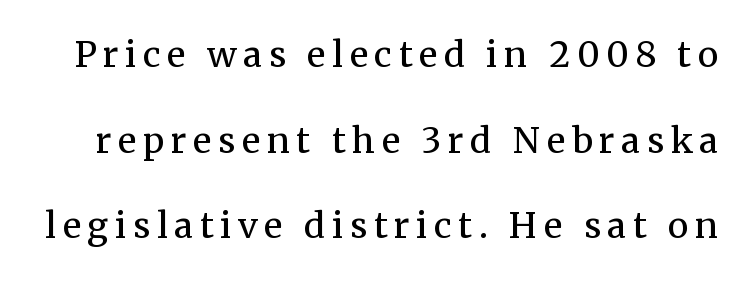
The image shows 35 px regular-weight serif type, upright; set loose line spacing (2.45x), not underlined; medium stroke contrast and a medium x-height.
